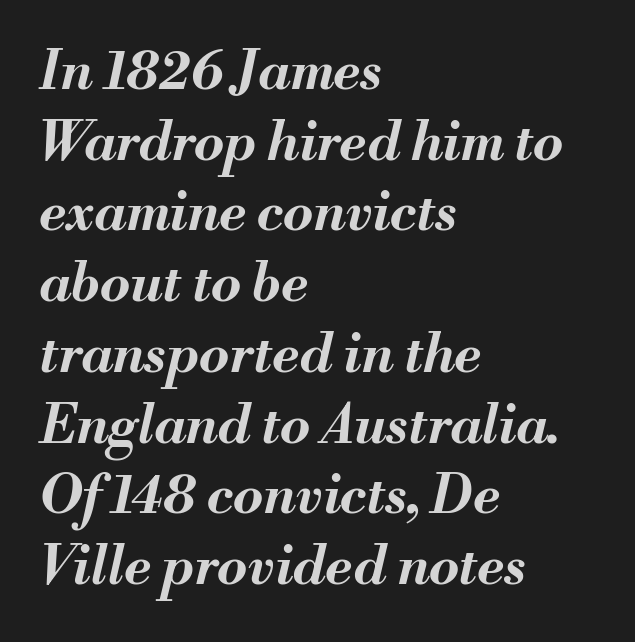
{"italic": "yes", "lean": "right", "slant_degrees": 13, "bold": "yes", "weight": "bold", "width": "normal", "stroke_contrast": "medium", "x_height": "small", "monospaced": "no", "underline": "no", "align": "left", "line_spacing": "normal", "line_spacing_ratio": 1.31, "letter_spacing": "normal", "letter_spacing_em": 0.0, "glyph_px": 54}
